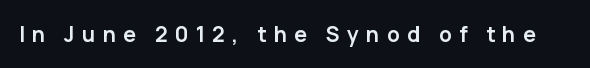
The image shows 21 px bold type, upright; set unusually wide letter spacing (+0.35 em), not underlined.
